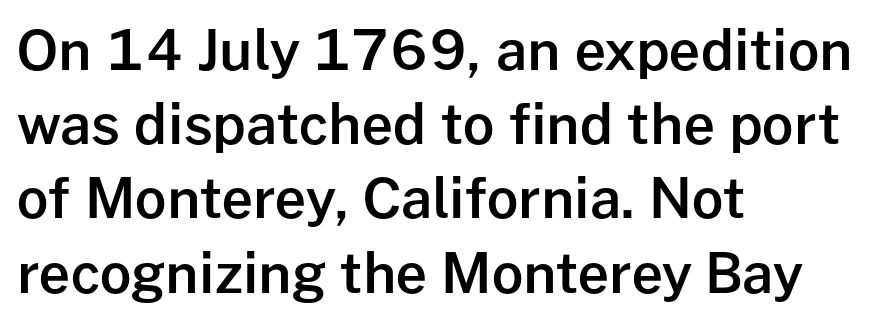
{"serif": "no", "italic": "no", "bold": "semi", "weight": "semibold", "width": "normal", "stroke_contrast": "low", "x_height": "medium", "monospaced": "no", "underline": "no", "align": "left", "line_spacing": "normal", "line_spacing_ratio": 1.35, "letter_spacing": "normal", "letter_spacing_em": 0.0, "glyph_px": 55}
